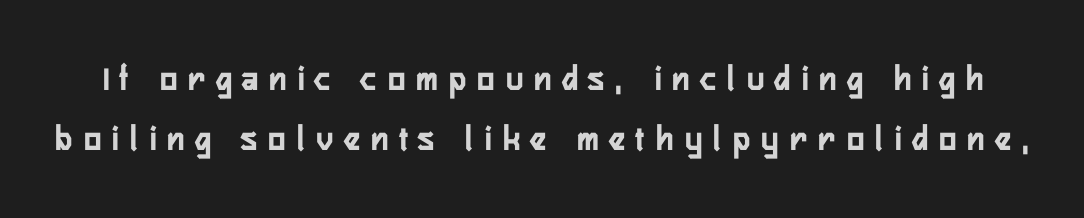
{"serif": "no", "italic": "no", "bold": "yes", "weight": "semibold", "width": "condensed", "stroke_contrast": "low", "x_height": "medium", "monospaced": "no", "underline": "no", "line_spacing": "normal", "line_spacing_ratio": 1.67, "letter_spacing": "wide", "letter_spacing_em": 0.31, "glyph_px": 36}
